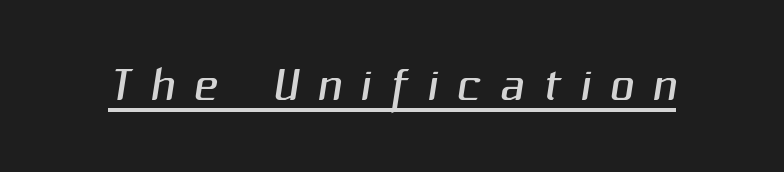
The image shows 69 px light sans-serif type; set unusually wide letter spacing (+0.26 em), underlined; medium stroke contrast and a medium x-height.
